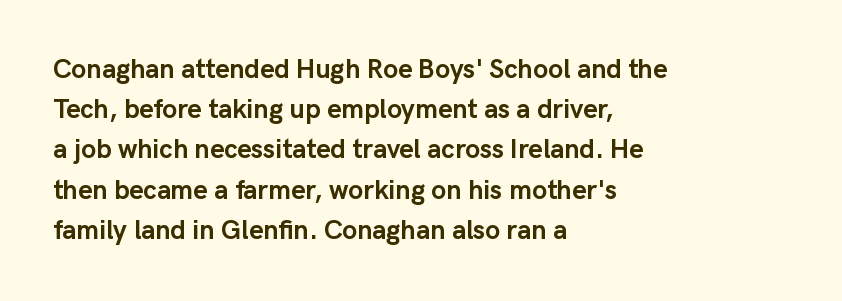
The image shows 27 px bold type, upright; set left-aligned, normal line spacing (1.49x), normal letter spacing, not underlined.
